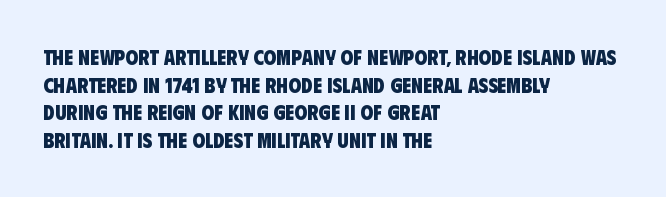
Summary of vertical rhythm: regular, with standard interline spacing. The tracking reads as untouched default to a designer's eye. The baseline area is clear. I'd describe the lettering as bold — thick and assertive. Short and long lines alike share a common starting point at left.
